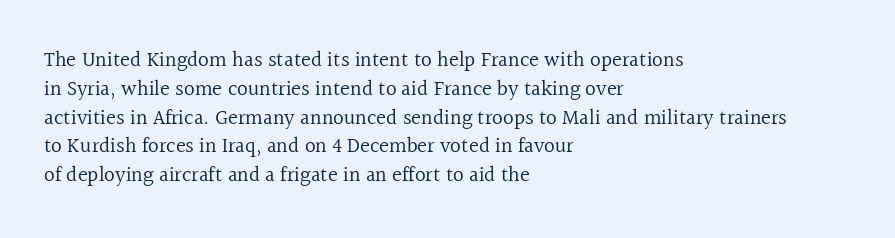
Each new line begins a customary step beneath the previous one. Stems here are at most as thick as an everyday book face. Words appear dense and cohesive because spacing is normal. Descenders hang freely into open space. The axis of the letterforms is exactly vertical.
